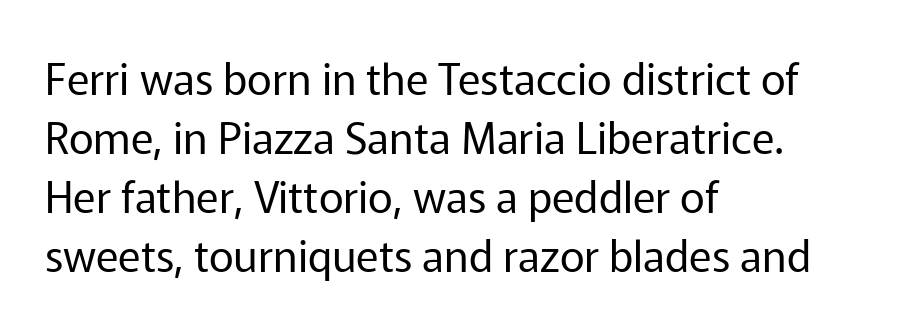
{"serif": "no", "italic": "no", "bold": "no", "weight": "regular", "width": "normal", "stroke_contrast": "low", "x_height": "medium", "monospaced": "no", "underline": "no", "align": "left", "line_spacing": "normal", "line_spacing_ratio": 1.37, "letter_spacing": "normal", "letter_spacing_em": 0.0, "glyph_px": 43}
